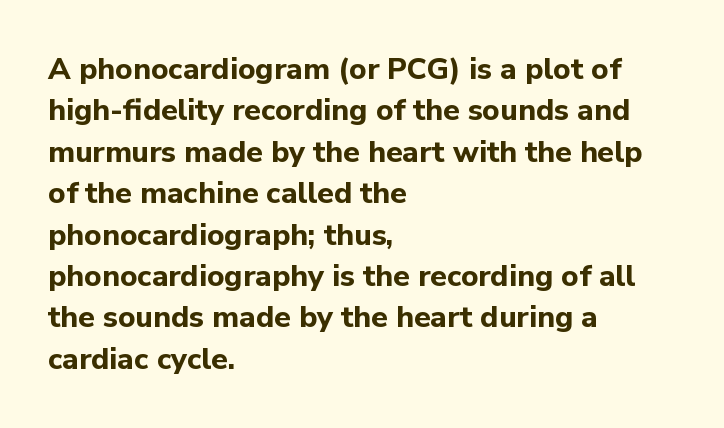
{"serif": "no", "italic": "no", "bold": "yes", "weight": "bold", "width": "normal", "stroke_contrast": "low", "x_height": "medium", "monospaced": "no", "underline": "no", "align": "left", "line_spacing": "normal", "line_spacing_ratio": 1.38, "letter_spacing": "normal", "letter_spacing_em": 0.0, "glyph_px": 30}
